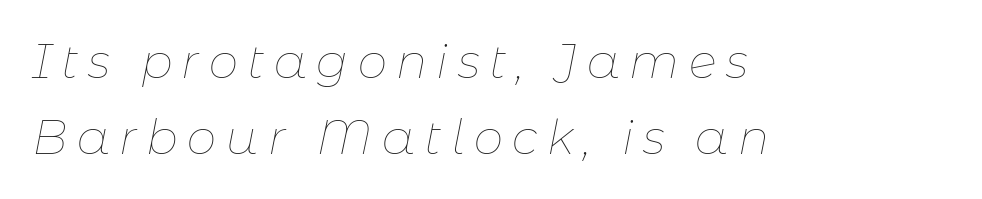
The image shows 47 px thin type, italic (leaning right); set left-aligned, normal line spacing (1.62x), unusually wide letter spacing (+0.2 em), not underlined; low stroke contrast and a medium x-height.
